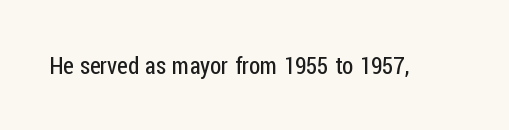
{"italic": "no", "bold": "no", "underline": "no", "letter_spacing": "normal", "letter_spacing_em": 0.0, "glyph_px": 23}
